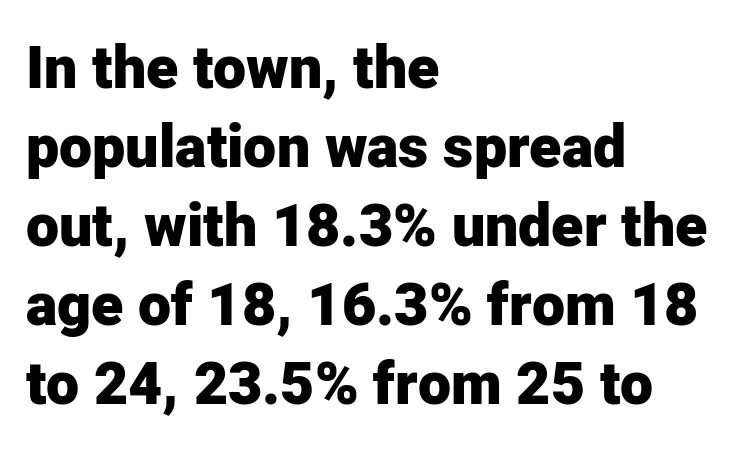
Q: Is the text bold? A: Yes.
Q: Is the text italic (slanted)? A: No, it is upright.
Q: Is the typeface a serif or a sans-serif typeface? A: Sans-serif.
Q: Is the text underlined? A: No.
Q: How is the paragraph aligned? A: Left-aligned.
Q: Is the spacing between letters normal or unusually wide? A: Normal.
Q: Is the spacing between lines tight, normal or loose? A: Normal.
Q: Width (condensed, normal, or wide)? A: Normal.
Q: Stroke contrast? A: Low.
Q: x-height? A: Medium.
Q: Monospaced? A: No.
